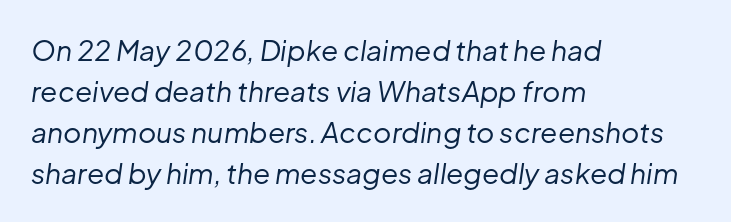
Q: Is the text bold? A: No.
Q: Is the text italic (slanted)? A: Yes, it leans right by about 8 degrees.
Q: Is the text underlined? A: No.
Q: How is the paragraph aligned? A: Left-aligned.
Q: Is the spacing between letters normal or unusually wide? A: Normal.
Q: Is the spacing between lines tight, normal or loose? A: Normal.
Q: Width (condensed, normal, or wide)? A: Normal.
Q: Stroke contrast? A: Low.
Q: x-height? A: Medium.
Q: Monospaced? A: No.
